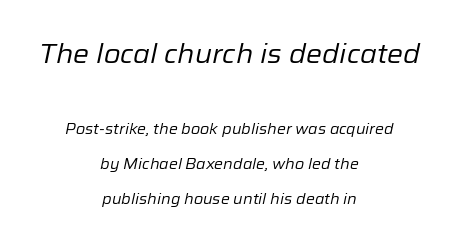
The image shows 27 px text type, italic (leaning right); set centered, loose line spacing (2.32x), normal letter spacing, not underlined; the first (top) block is 1.8x larger.
